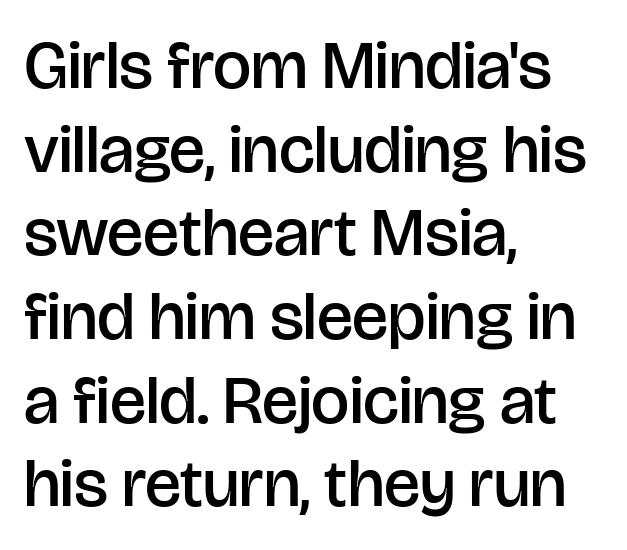
Every row of glyphs begins at an identical x-position on the left. A roman cut, with each character standing at attention. Plain, unruled lines of type. Looks like regular typesetting: each glyph gets only the width it needs.
